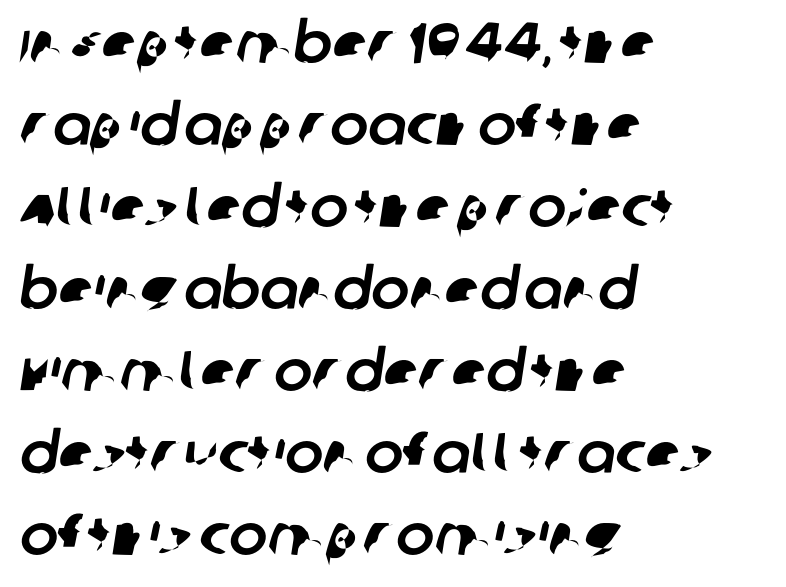
Q: Is the typeface a serif or a sans-serif typeface? A: Sans-serif.
Q: Is the text underlined? A: No.
Q: How is the paragraph aligned? A: Left-aligned.
Q: Is the spacing between letters normal or unusually wide? A: Normal.
Q: Is the spacing between lines tight, normal or loose? A: Normal.
Q: Width (condensed, normal, or wide)? A: Normal.
Q: Stroke contrast? A: Low.
Q: x-height? A: Large.
Q: Monospaced? A: No.
